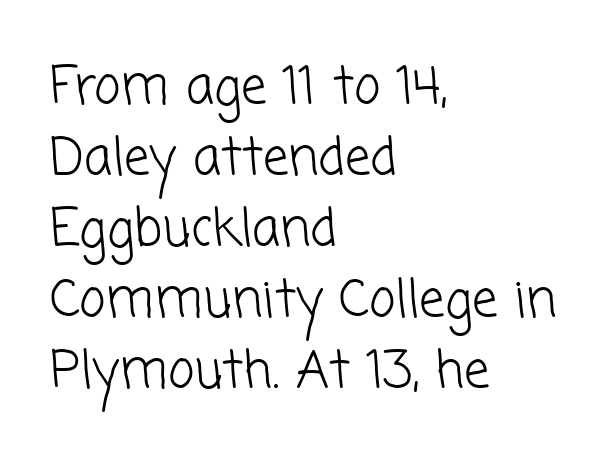
Ink coverage per letter is moderate at most. The text block is weighted toward the left margin, trailing off unevenly rightward. Type without underlining. Do the characters align in a grid? No, the font is proportional. These lines keep a tight, regular rhythm from letter to letter.
